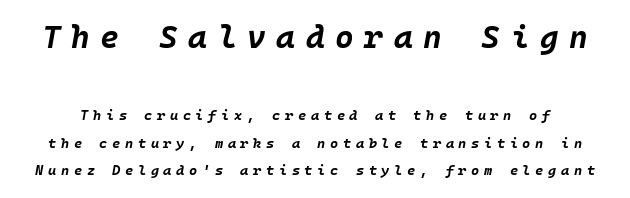
{"italic": "yes", "lean": "right", "slant_degrees": 10, "bold": "yes", "weight": "bold", "width": "normal", "stroke_contrast": "low", "x_height": "large", "underline": "no", "line_spacing": "loose", "line_spacing_ratio": 1.98, "letter_spacing": "wide", "letter_spacing_em": 0.33, "larger_block": "first", "size_ratio": 2.29, "glyph_px": 32}
